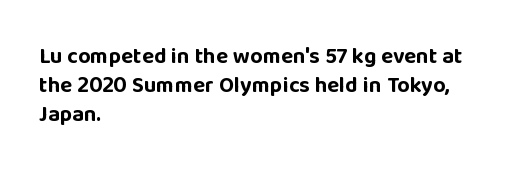
The image shows 22 px bold type, upright; set left-aligned, normal line spacing (1.32x), normal letter spacing, not underlined.
